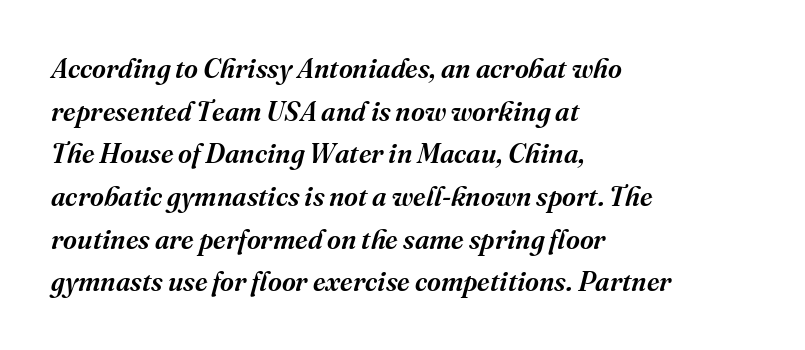
A fair bit of extra ink — the face is semibold, not bold. Summary of vertical rhythm: regular, with standard interline spacing. Anything drawn beneath the words? Only blank space. Horizontally, the lines are justified to the leading edge only.
